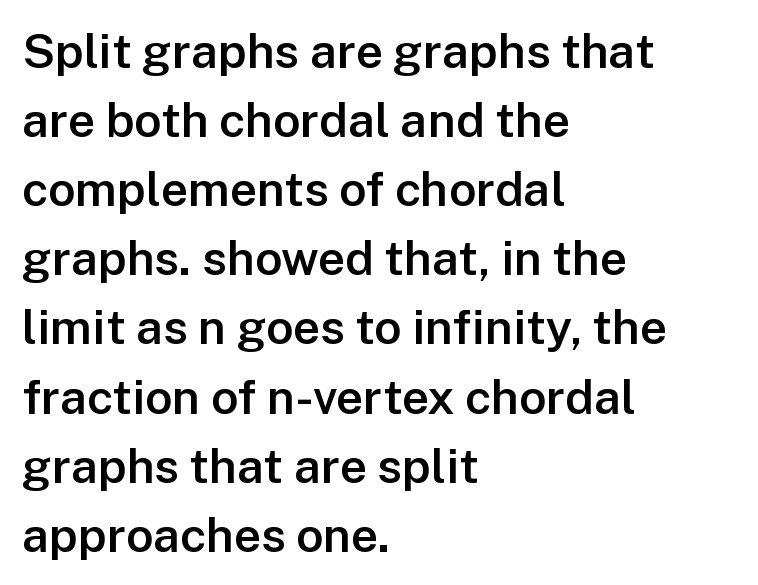
Q: Is the text bold? A: Semi-bold.
Q: Is the text italic (slanted)? A: No, it is upright.
Q: Is the typeface a serif or a sans-serif typeface? A: Sans-serif.
Q: Is the text underlined? A: No.
Q: How is the paragraph aligned? A: Left-aligned.
Q: Is the spacing between letters normal or unusually wide? A: Normal.
Q: Is the spacing between lines tight, normal or loose? A: Normal.
Q: Width (condensed, normal, or wide)? A: Normal.
Q: Stroke contrast? A: Low.
Q: x-height? A: Medium.
Q: Monospaced? A: No.
